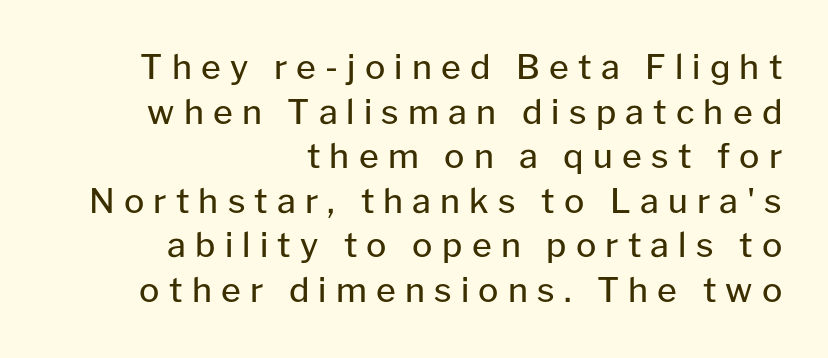
Q: Is the text bold? A: No.
Q: Is the text italic (slanted)? A: No, it is upright.
Q: Is the typeface a serif or a sans-serif typeface? A: Sans-serif.
Q: Is the text underlined? A: No.
Q: How is the paragraph aligned? A: Right-aligned.
Q: Is the spacing between letters normal or unusually wide? A: Unusually wide.
Q: Is the spacing between lines tight, normal or loose? A: Normal.
Q: Width (condensed, normal, or wide)? A: Normal.
Q: Stroke contrast? A: Low.
Q: x-height? A: Medium.
Q: Monospaced? A: No.
